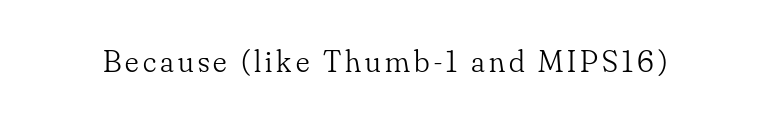
The weight tops out at a normal text grade. Note the varied advance widths — an 'i' is clearly narrower than an 'm'. These lines were composed using upright roman letters. A serif font was chosen for this passage. Check under the words: just untouched page.
